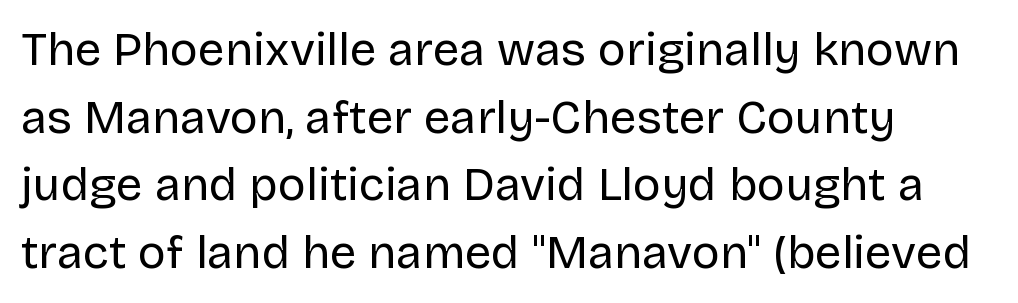
How are the letters spaced? Ordinarily, with no added tracking. Spacing verdict: proportional, widths tailored to each character. Examine the stroke ends and you'll find no serifs. This is roman type, the default non-slanted kind. The strip under each line holds only bare page. This block has exactly the height ordinary leading produces.
